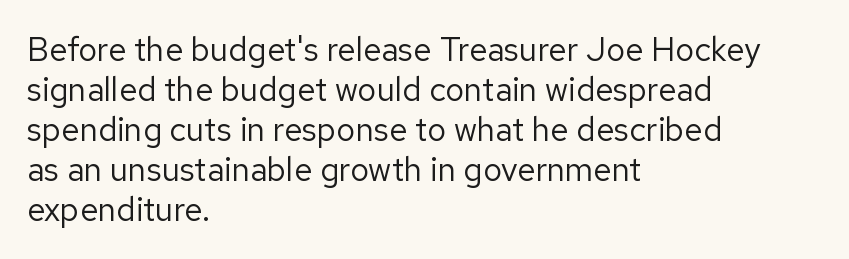
The face used here is proportionally spaced, like ordinary book or web type. The tracking reads as untouched default to a designer's eye. Style check: upright. The lines are quadded left.
